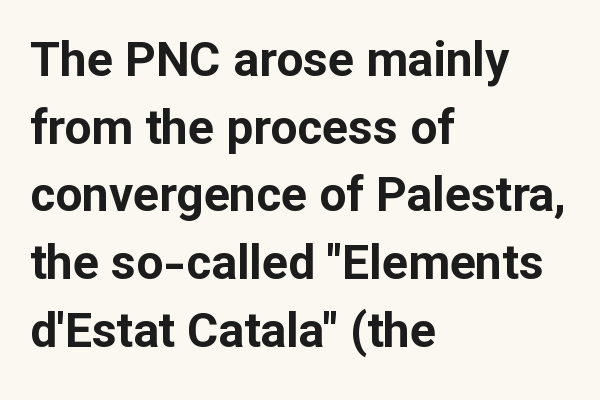
Stroke terminals: plain, sans-serif. Italic? Not at all — the glyphs are vertical. The passage shown is not underscored anywhere. The ragged edge is on the right, which tells us the setting is flush left. Interline gaps are of average width in this sample. A typesetter would call this proportional, since set widths differ per character.
